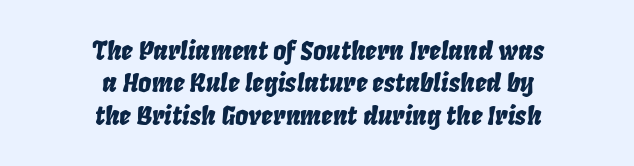
Q: Is the text italic (slanted)? A: Yes, it leans right by about 8 degrees.
Q: Is the text underlined? A: No.
Q: How is the paragraph aligned? A: Centered.
Q: Is the spacing between letters normal or unusually wide? A: Normal.
Q: Is the spacing between lines tight, normal or loose? A: Normal.
